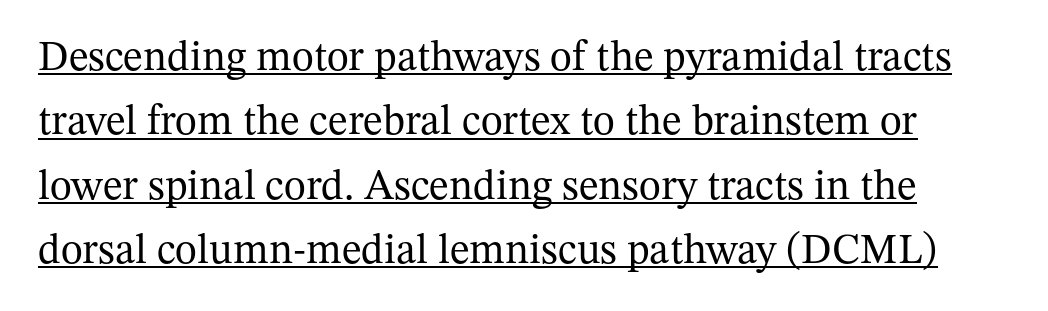
Q: Is the text bold? A: No.
Q: Is the text italic (slanted)? A: No, it is upright.
Q: Is the typeface a serif or a sans-serif typeface? A: Serif.
Q: Is the text underlined? A: Yes.
Q: Is the spacing between letters normal or unusually wide? A: Normal.
Q: Is the spacing between lines tight, normal or loose? A: Normal.
Q: Width (condensed, normal, or wide)? A: Normal.
Q: Stroke contrast? A: Medium.
Q: x-height? A: Medium.
Q: Monospaced? A: No.
